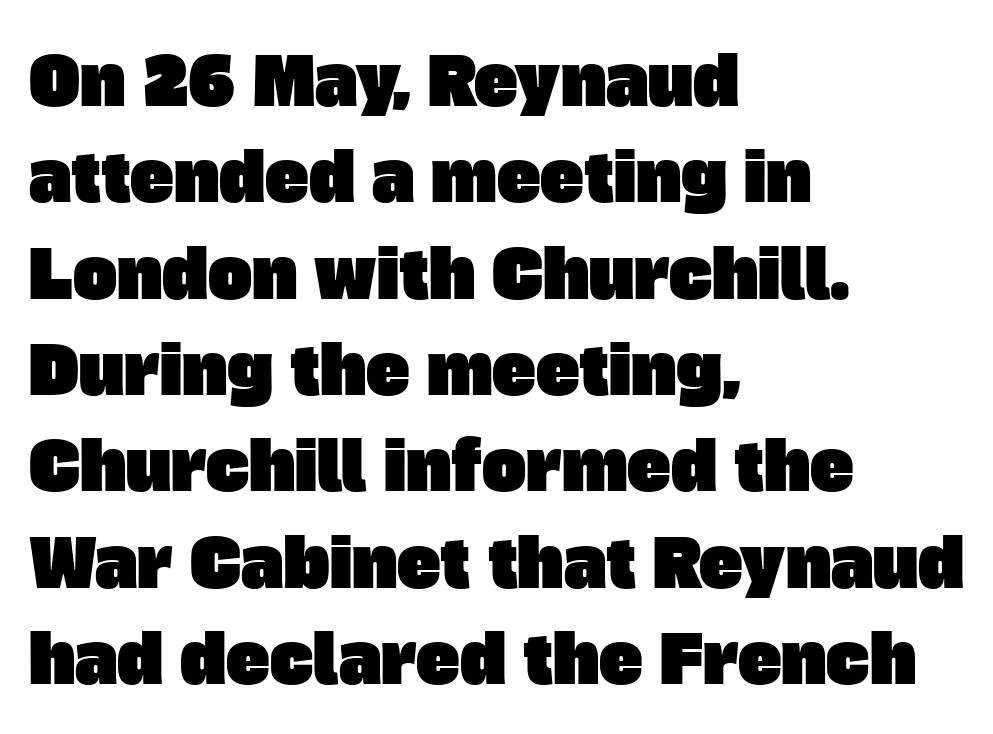
{"serif": "no", "width": "normal", "stroke_contrast": "low", "x_height": "large", "monospaced": "no", "underline": "no", "align": "left", "line_spacing": "normal", "line_spacing_ratio": 1.46, "letter_spacing": "normal", "letter_spacing_em": 0.0, "glyph_px": 66}
